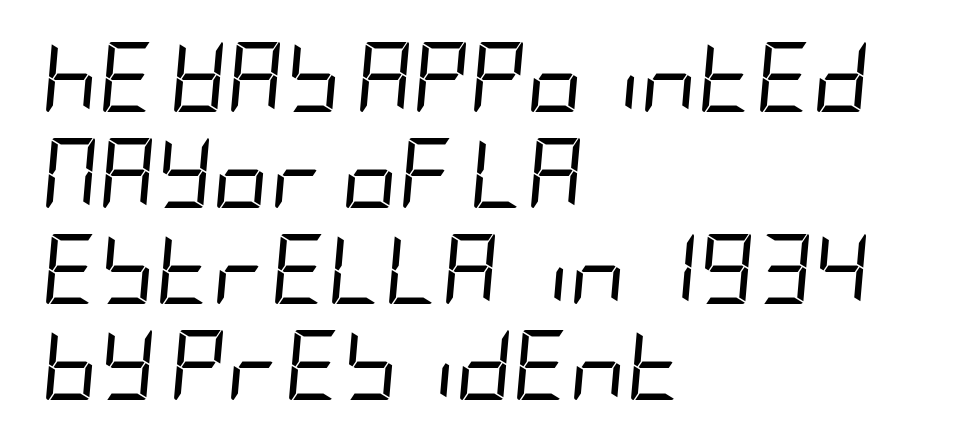
The typeface has the unassuming heft of standard copy or less. Any mark beneath the type? The region is blank. Each new line begins a customary step beneath the previous one. The rendering anchors every line to the left-hand side. The gaps between neighbouring characters are ordinary and unremarkable. The letters are slanted; this is an italic face.
